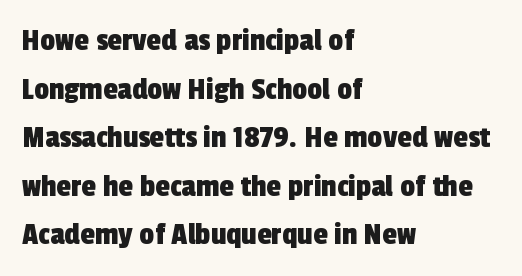
{"serif": "no", "width": "condensed", "x_height": "medium", "monospaced": "no", "underline": "no", "align": "left", "line_spacing": "normal", "line_spacing_ratio": 1.47, "letter_spacing": "normal", "letter_spacing_em": 0.0, "glyph_px": 33}
